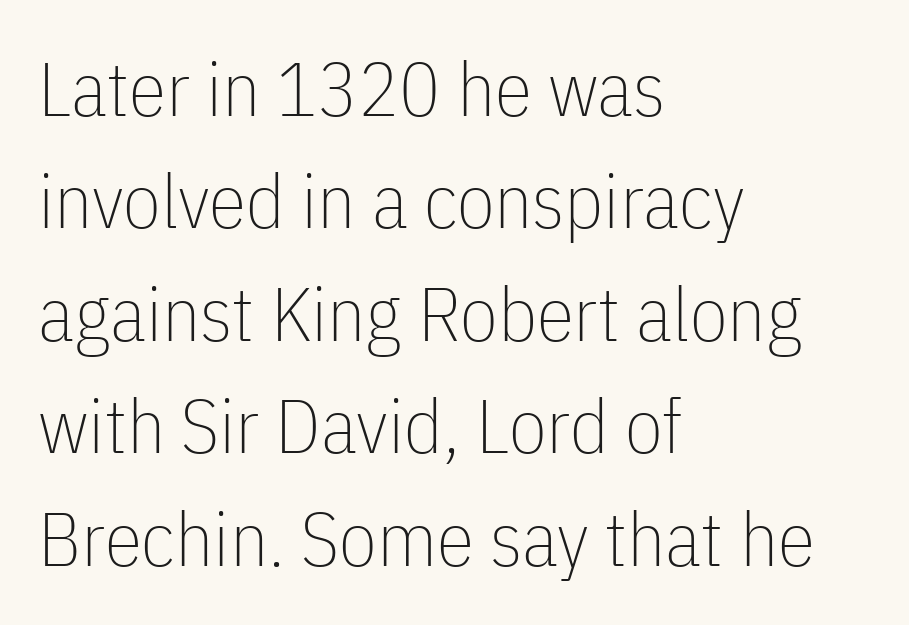
The image shows 76 px thin, condensed sans-serif type, upright; set left-aligned, normal line spacing (1.48x), normal letter spacing, not underlined; low stroke contrast and a medium x-height.
